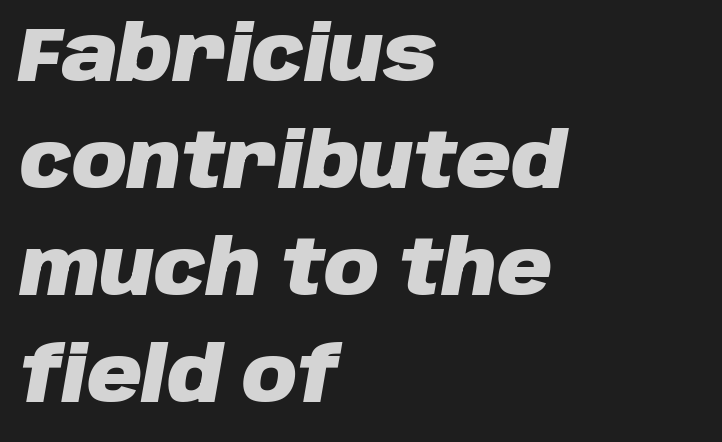
Descender tails drop into unmarked territory. The gaps between neighbouring characters are ordinary and unremarkable. In terms of weight, the rendering is a true, heavy bold. These lines are rendered in a variable-pitch font. Is there much room between lines? A standard amount, neither cramped nor airy. These lines were composed using italics.
